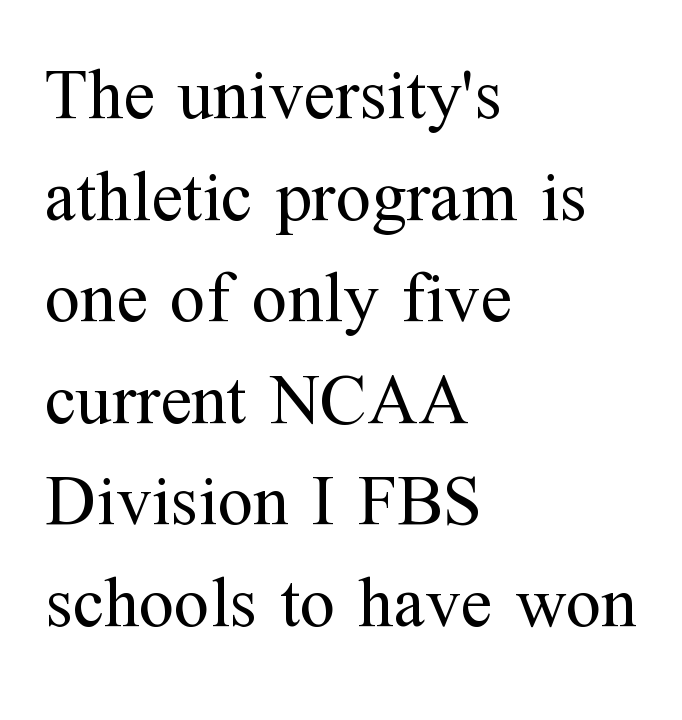
Q: Is the text bold? A: No.
Q: Is the text italic (slanted)? A: No, it is upright.
Q: Is the typeface a serif or a sans-serif typeface? A: Serif.
Q: Is the text underlined? A: No.
Q: How is the paragraph aligned? A: Left-aligned.
Q: Is the spacing between letters normal or unusually wide? A: Normal.
Q: Is the spacing between lines tight, normal or loose? A: Normal.
Q: Width (condensed, normal, or wide)? A: Normal.
Q: Stroke contrast? A: Medium.
Q: x-height? A: Medium.
Q: Monospaced? A: No.
